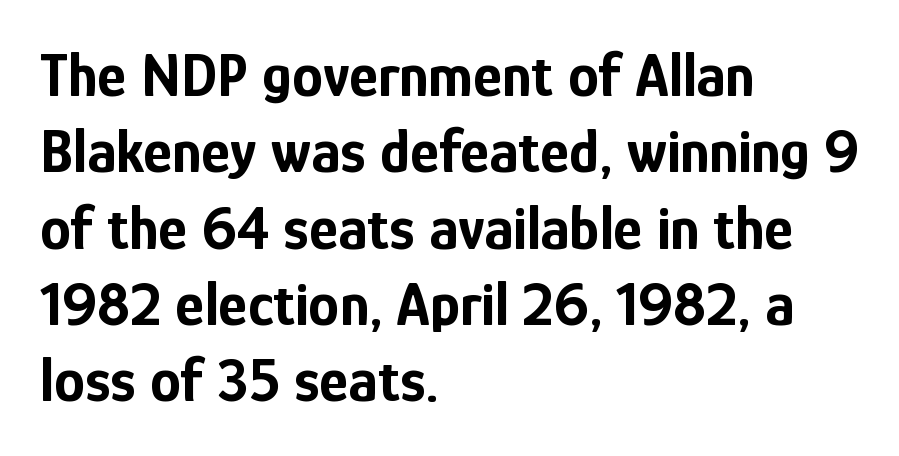
The image shows 62 px bold, condensed sans-serif type, upright; set left-aligned, line spacing 1.23x, normal letter spacing, not underlined; low stroke contrast and a medium x-height.
